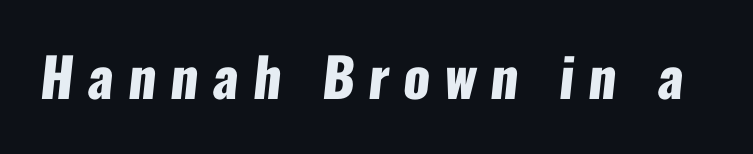
Q: Is the text bold? A: Yes.
Q: Is the typeface a serif or a sans-serif typeface? A: Sans-serif.
Q: Is the text underlined? A: No.
Q: Is the spacing between letters normal or unusually wide? A: Unusually wide.
Q: Width (condensed, normal, or wide)? A: Condensed.
Q: Stroke contrast? A: Low.
Q: x-height? A: Medium.
Q: Monospaced? A: No.
